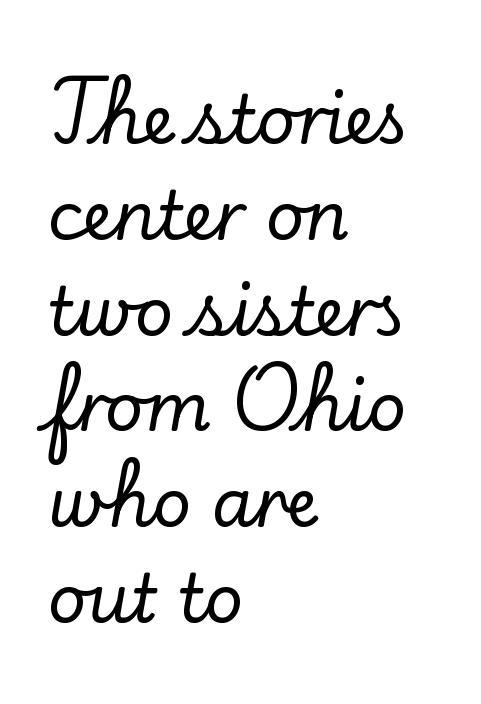
Q: Is the text italic (slanted)? A: Yes.
Q: Is the typeface a serif or a sans-serif typeface? A: Serif.
Q: Is the text underlined? A: No.
Q: How is the paragraph aligned? A: Left-aligned.
Q: Is the spacing between letters normal or unusually wide? A: Normal.
Q: Is the spacing between lines tight, normal or loose? A: Normal.
Q: Width (condensed, normal, or wide)? A: Normal.
Q: Stroke contrast? A: Low.
Q: x-height? A: Small.
Q: Monospaced? A: No.
